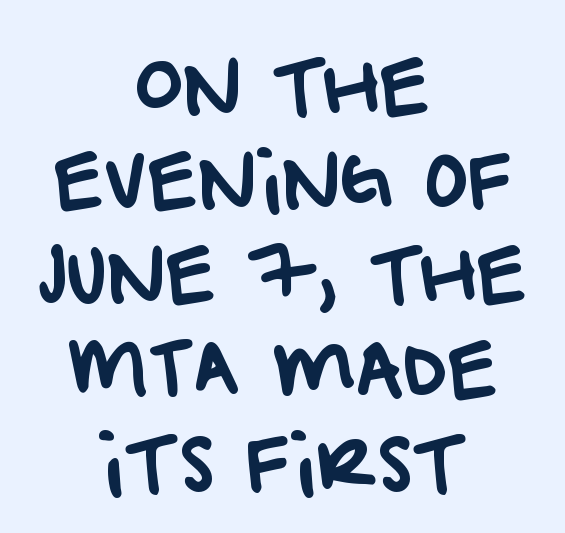
{"serif": "no", "width": "normal", "stroke_contrast": "low", "x_height": "large", "monospaced": "no", "underline": "no", "align": "center", "line_spacing": "normal", "line_spacing_ratio": 1.29, "letter_spacing": "normal", "letter_spacing_em": 0.0, "glyph_px": 73}
